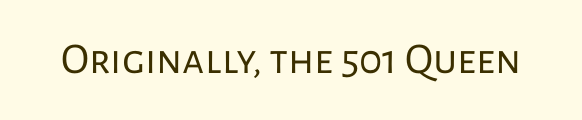
The image shows 44 px regular-weight sans-serif type, upright; set normal letter spacing, not underlined; low stroke contrast and a medium x-height.
